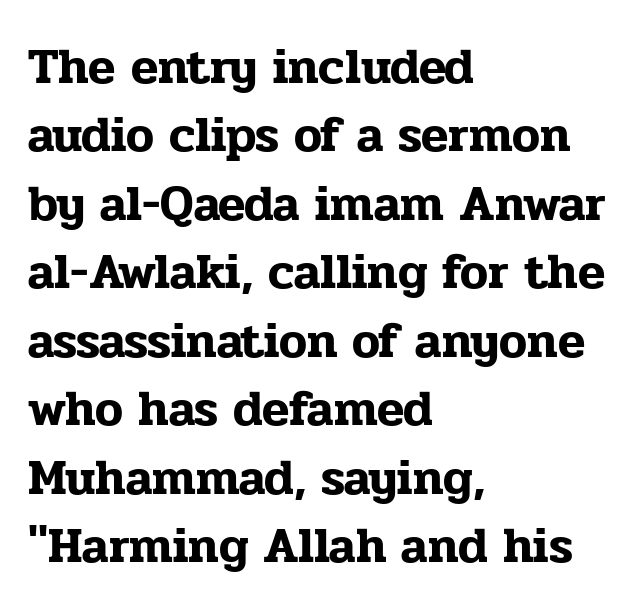
Every row of glyphs begins at an identical x-position on the left. Each new line begins a customary step beneath the previous one. A typesetter would call this zero additional tracking. The characters display serif detailing at their extremities. This sample has the flowing, uneven cadence of proportional lettering.
